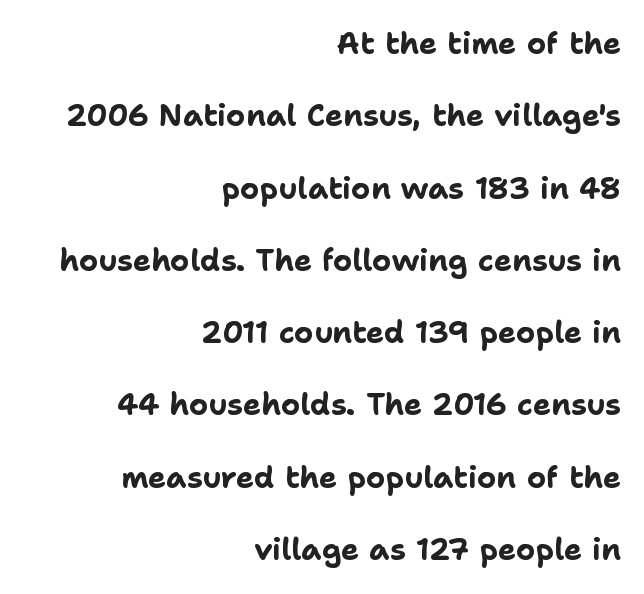
Tracking value appears to be zero — textbook default spacing. Whoever set this chose breathing room over compactness in the vertical rhythm. Decoration check: the copy has no underline. Leftover space on each line is placed entirely before the opening word.
